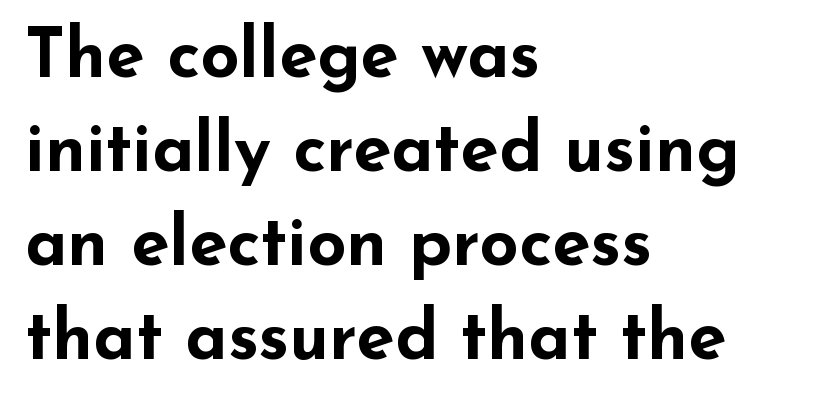
Q: Is the text bold? A: Yes.
Q: Is the text italic (slanted)? A: No, it is upright.
Q: Is the typeface a serif or a sans-serif typeface? A: Sans-serif.
Q: Is the text underlined? A: No.
Q: How is the paragraph aligned? A: Left-aligned.
Q: Is the spacing between letters normal or unusually wide? A: Normal.
Q: Is the spacing between lines tight, normal or loose? A: Normal.
Q: Width (condensed, normal, or wide)? A: Wide.
Q: Stroke contrast? A: Low.
Q: x-height? A: Small.
Q: Monospaced? A: No.
